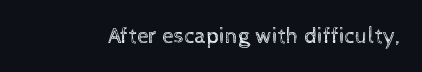
{"italic": "no", "bold": "no", "underline": "no", "letter_spacing": "normal", "letter_spacing_em": 0.0, "glyph_px": 23}
